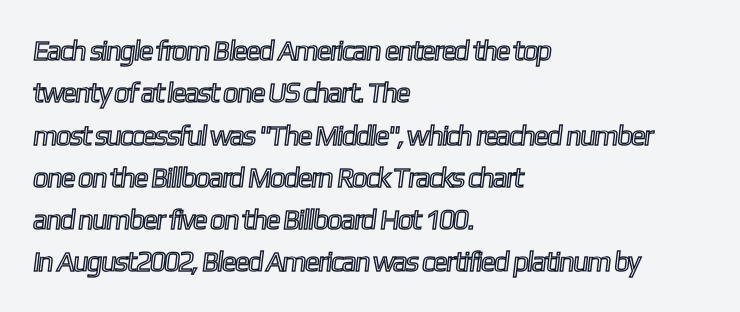
The image shows 28 px condensed type; set left-aligned, normal line spacing (1.51x), normal letter spacing, not underlined; a medium x-height.
